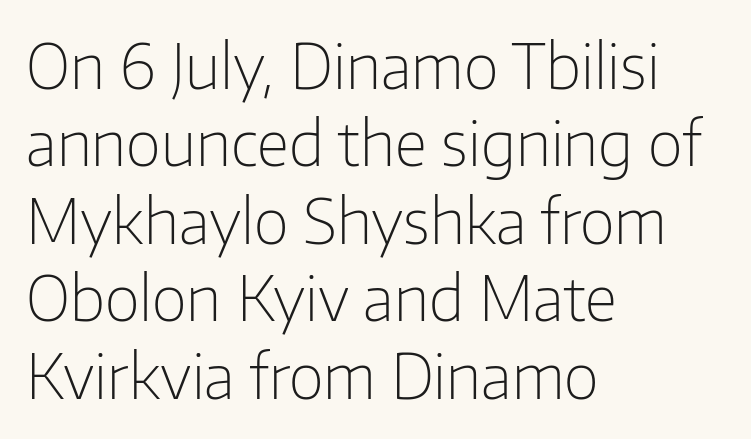
Q: Is the text bold? A: No.
Q: Is the text italic (slanted)? A: No, it is upright.
Q: Is the typeface a serif or a sans-serif typeface? A: Sans-serif.
Q: Is the text underlined? A: No.
Q: How is the paragraph aligned? A: Left-aligned.
Q: Is the spacing between letters normal or unusually wide? A: Normal.
Q: Is the spacing between lines tight, normal or loose? A: Normal.
Q: Width (condensed, normal, or wide)? A: Normal.
Q: Stroke contrast? A: Low.
Q: x-height? A: Medium.
Q: Monospaced? A: No.
